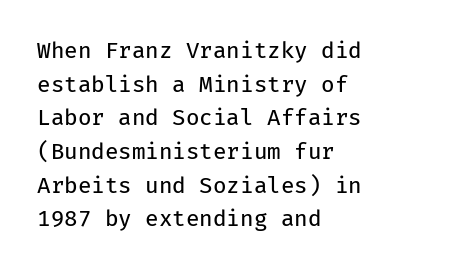
Q: Is the text bold? A: No.
Q: Is the text italic (slanted)? A: No, it is upright.
Q: Is the text underlined? A: No.
Q: How is the paragraph aligned? A: Left-aligned.
Q: Is the spacing between letters normal or unusually wide? A: Normal.
Q: Is the spacing between lines tight, normal or loose? A: Normal.
